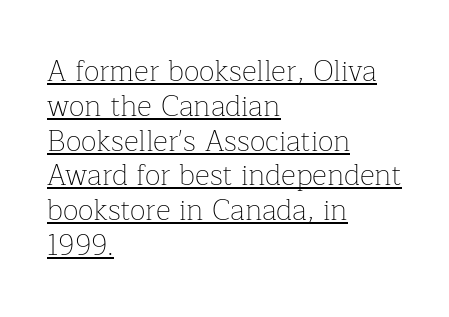
Q: Is the text bold? A: No.
Q: Is the text italic (slanted)? A: No, it is upright.
Q: Is the typeface a serif or a sans-serif typeface? A: Serif.
Q: Is the text underlined? A: Yes.
Q: How is the paragraph aligned? A: Left-aligned.
Q: Is the spacing between letters normal or unusually wide? A: Normal.
Q: Width (condensed, normal, or wide)? A: Normal.
Q: Stroke contrast? A: Low.
Q: x-height? A: Medium.
Q: Monospaced? A: No.
